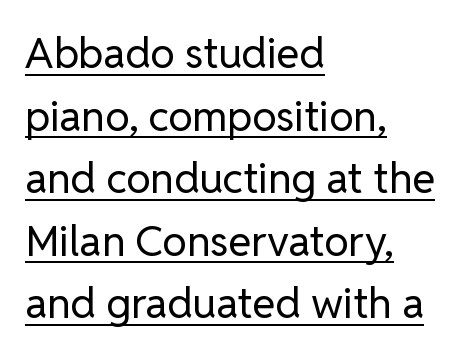
Q: Is the text bold? A: No.
Q: Is the text italic (slanted)? A: No, it is upright.
Q: Is the typeface a serif or a sans-serif typeface? A: Sans-serif.
Q: Is the text underlined? A: Yes.
Q: How is the paragraph aligned? A: Left-aligned.
Q: Is the spacing between letters normal or unusually wide? A: Normal.
Q: Is the spacing between lines tight, normal or loose? A: Normal.
Q: Width (condensed, normal, or wide)? A: Normal.
Q: Stroke contrast? A: Low.
Q: x-height? A: Medium.
Q: Monospaced? A: No.
